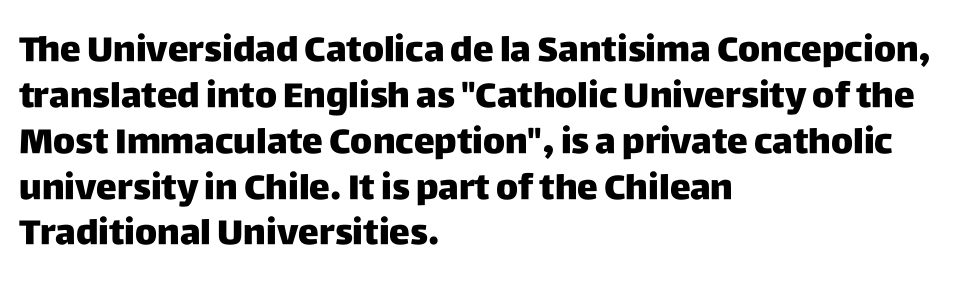
The image shows 35 px sans-serif type, upright; set left-aligned, normal line spacing (1.31x), normal letter spacing, not underlined; low stroke contrast and a large x-height.
